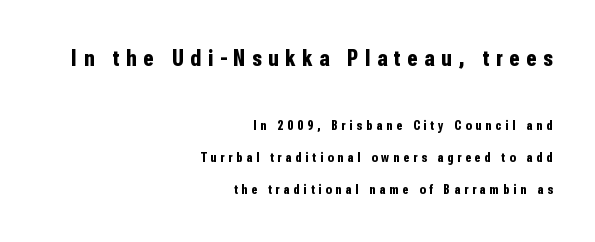
In terms of letterspacing, this is a distinctly airy, spread setting. Reading down the column, the eye jumps a long way to each next line. Thick stems and heavy bowls — unmistakably bold. Horizontal alignment here is rightward, an uncommon choice for prose.
